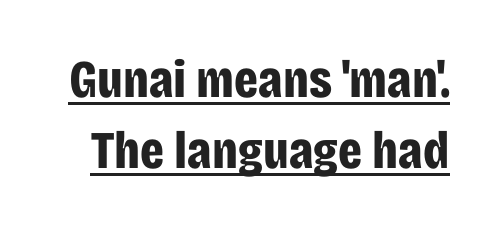
Q: Is the text bold? A: Yes.
Q: Is the text italic (slanted)? A: No, it is upright.
Q: Is the typeface a serif or a sans-serif typeface? A: Sans-serif.
Q: Is the text underlined? A: Yes.
Q: Is the spacing between letters normal or unusually wide? A: Normal.
Q: Is the spacing between lines tight, normal or loose? A: Normal.
Q: Width (condensed, normal, or wide)? A: Condensed.
Q: Stroke contrast? A: Low.
Q: x-height? A: Large.
Q: Monospaced? A: No.
